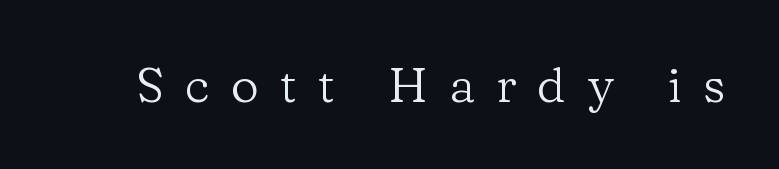
{"serif": "yes", "italic": "no", "bold": "no", "weight": "regular", "width": "normal", "stroke_contrast": "low", "x_height": "medium", "monospaced": "no", "underline": "no", "letter_spacing": "wide", "letter_spacing_em": 0.43, "glyph_px": 49}
